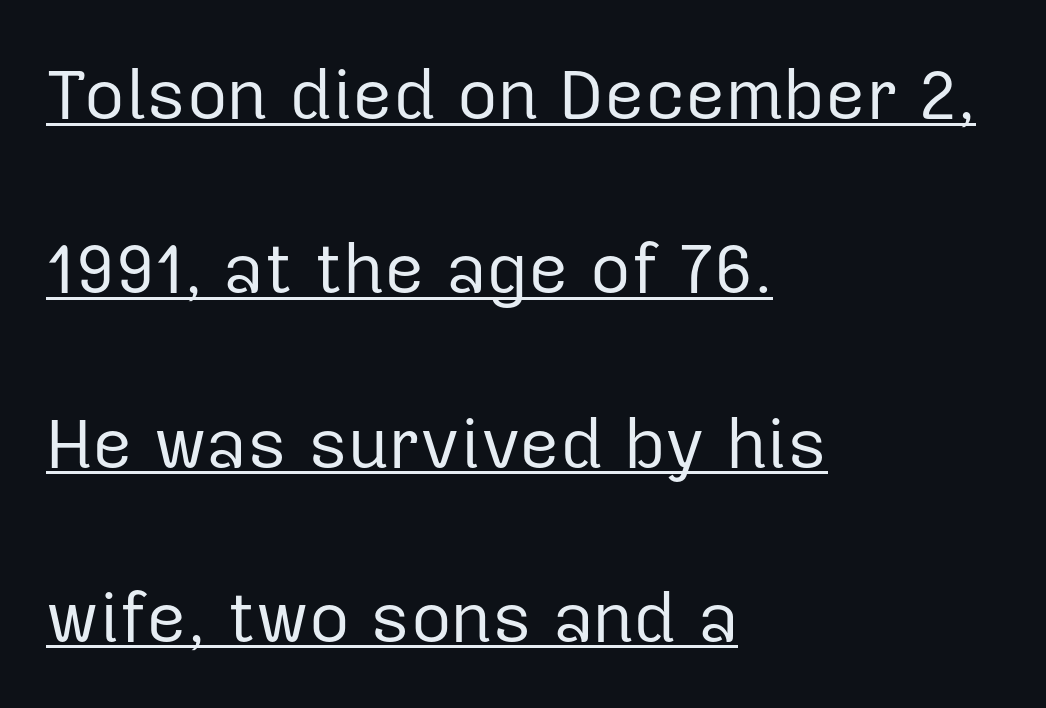
{"serif": "no", "italic": "no", "bold": "no", "weight": "regular", "width": "normal", "stroke_contrast": "low", "x_height": "medium", "monospaced": "no", "underline": "yes", "align": "left", "line_spacing": "loose", "line_spacing_ratio": 2.49, "letter_spacing": "normal", "letter_spacing_em": 0.0, "glyph_px": 70}
